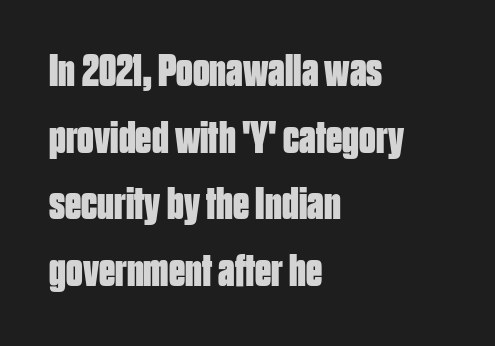
Letterform terminals end flat and unadorned throughout the passage. The lettering stays uniformly vertical, giving the passage a roman look. A typesetter would call this zero additional tracking. Summary of weight: heavy, a full bold.
